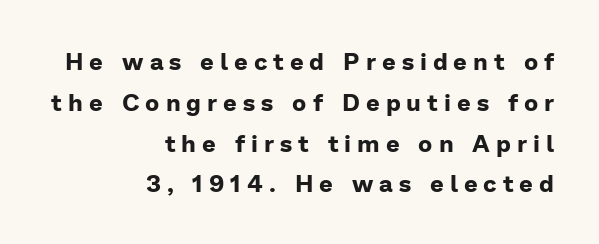
Q: Is the text bold? A: Yes.
Q: Is the text italic (slanted)? A: No, it is upright.
Q: Is the text underlined? A: No.
Q: How is the paragraph aligned? A: Right-aligned.
Q: Is the spacing between letters normal or unusually wide? A: Unusually wide.
Q: Is the spacing between lines tight, normal or loose? A: Normal.
